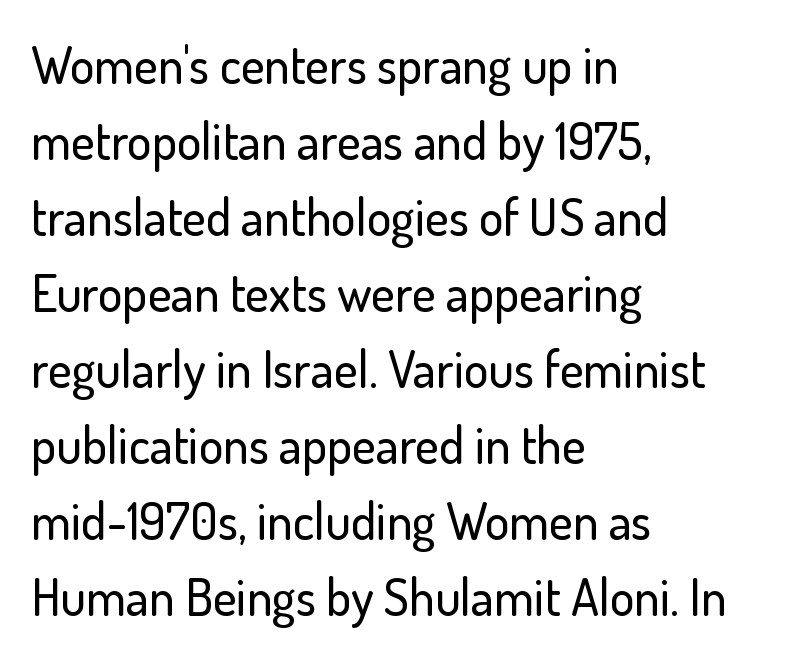
{"serif": "no", "italic": "no", "width": "normal", "stroke_contrast": "low", "x_height": "small", "monospaced": "no", "underline": "no", "align": "left", "line_spacing": "normal", "line_spacing_ratio": 1.49, "letter_spacing": "normal", "letter_spacing_em": 0.0, "glyph_px": 51}
